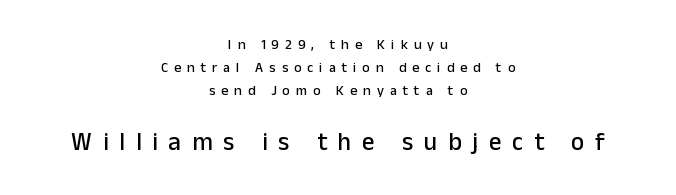
The image shows 25 px text type, upright; set centered, normal line spacing (1.66x), unusually wide letter spacing (+0.43 em), not underlined; the second (bottom) block is 1.79x larger.
